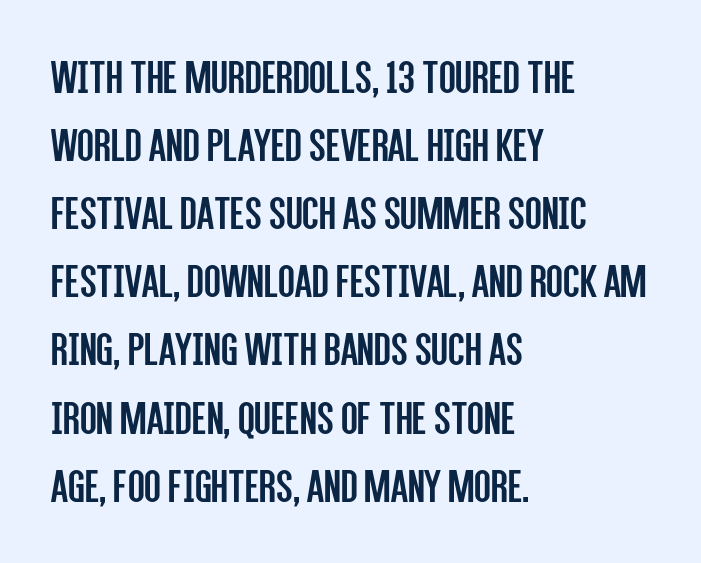
The image shows 49 px regular-weight, condensed sans-serif type, upright; set left-aligned, normal line spacing (1.39x), normal letter spacing, not underlined; low stroke contrast and a large x-height.
